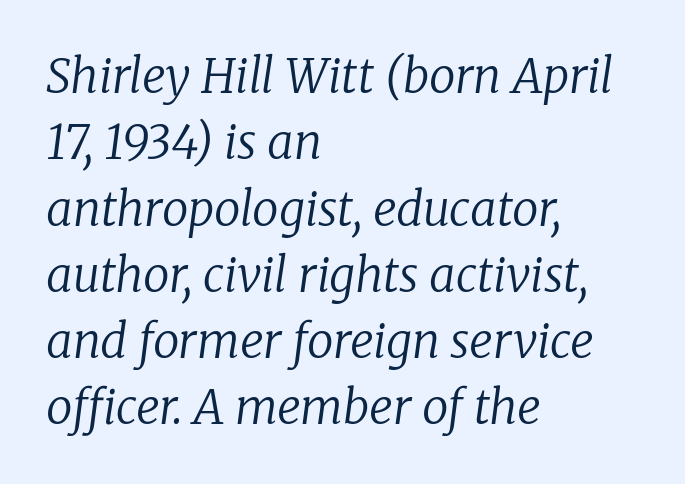
The weight tops out at a normal text grade. Line starts are locked; line ends wander. The line texture is even and compact thanks to regular tracking. Rendered with sloped, italic letterforms. The glyphs in this specimen are seriffed.
